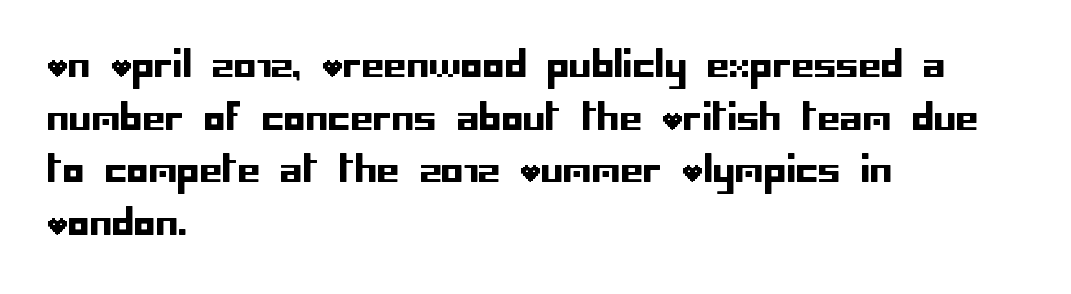
The image shows 36 px sans-serif type, upright; set left-aligned, normal line spacing (1.46x), normal letter spacing, not underlined; low stroke contrast and a large x-height.
